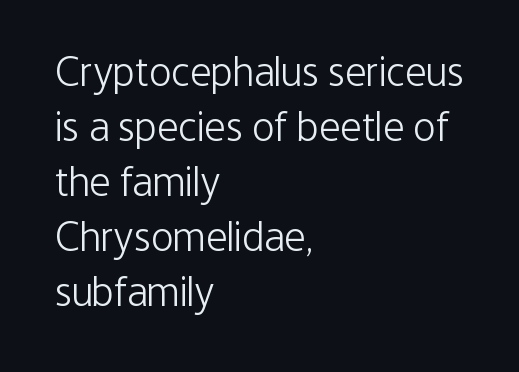
Q: Is the text bold? A: No.
Q: Is the text italic (slanted)? A: No, it is upright.
Q: Is the typeface a serif or a sans-serif typeface? A: Sans-serif.
Q: Is the text underlined? A: No.
Q: How is the paragraph aligned? A: Left-aligned.
Q: Is the spacing between letters normal or unusually wide? A: Normal.
Q: Is the spacing between lines tight, normal or loose? A: Normal.
Q: Width (condensed, normal, or wide)? A: Condensed.
Q: Stroke contrast? A: Low.
Q: x-height? A: Medium.
Q: Monospaced? A: No.
